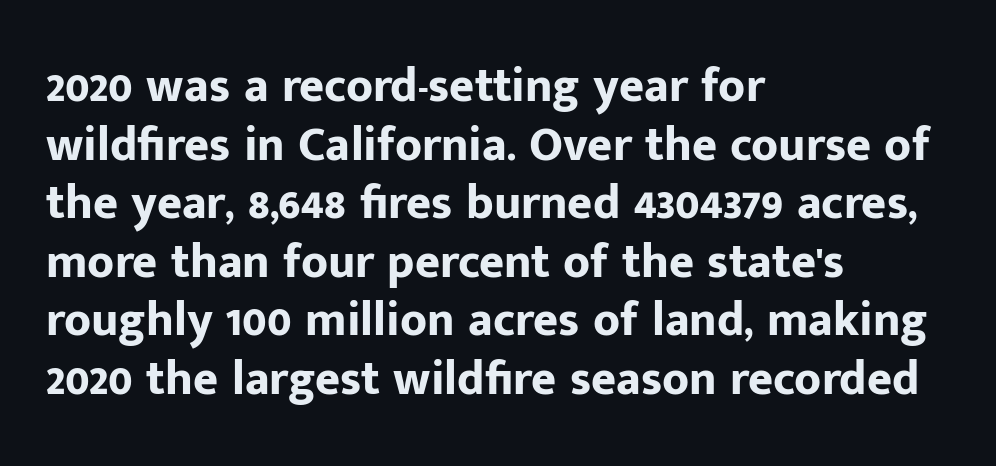
This is heavy type, rendered in bold. Character widths vary here, with narrow letters taking less room than wide ones. Serif or sans? Sans — the stroke terminals are bare. Unlike italic type, these characters show no tilt at all.
